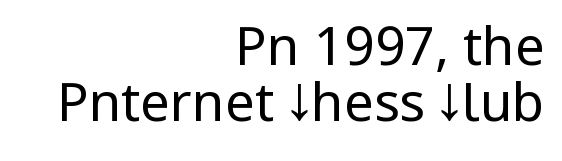
The image shows 53 px regular-weight, condensed sans-serif type, upright; set right-aligned, tight line spacing (1.06x), normal letter spacing, not underlined; low stroke contrast and a large x-height.
